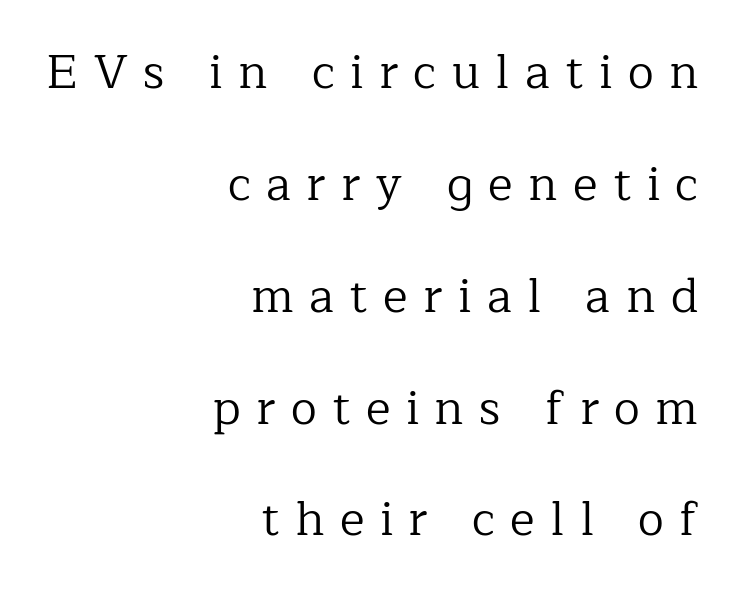
Q: Is the text bold? A: No.
Q: Is the text italic (slanted)? A: No, it is upright.
Q: Is the typeface a serif or a sans-serif typeface? A: Serif.
Q: Is the text underlined? A: No.
Q: How is the paragraph aligned? A: Right-aligned.
Q: Is the spacing between letters normal or unusually wide? A: Unusually wide.
Q: Is the spacing between lines tight, normal or loose? A: Loose.
Q: Width (condensed, normal, or wide)? A: Normal.
Q: Stroke contrast? A: Low.
Q: x-height? A: Medium.
Q: Monospaced? A: No.
